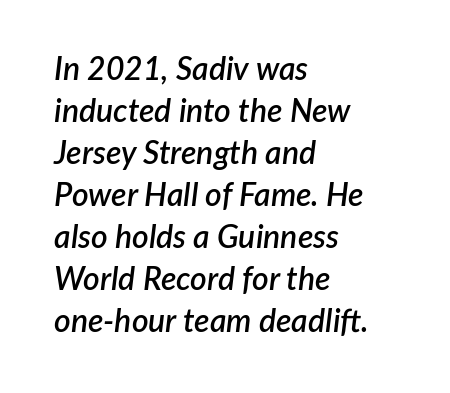
{"italic": "yes", "lean": "right", "slant_degrees": 7, "bold": "semi", "weight": "semibold", "width": "normal", "stroke_contrast": "low", "x_height": "medium", "monospaced": "no", "underline": "no", "align": "left", "line_spacing": "normal", "line_spacing_ratio": 1.31, "letter_spacing": "normal", "letter_spacing_em": 0.0, "glyph_px": 32}
